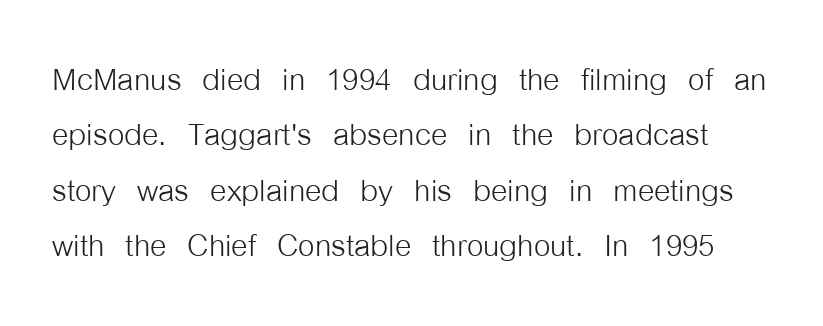
The type family on display is of the sans-serif kind. The passage shown is typed in a proportional face where columns would drift. The letterforms sit at book weight or below. The space between consecutive lines is moderate. This rendering leaves character spacing at its baseline value.
